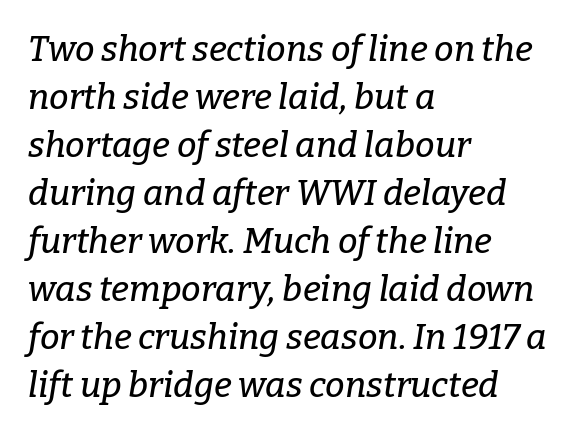
{"serif": "yes", "italic": "yes", "lean": "right", "slant_degrees": 9, "width": "normal", "stroke_contrast": "low", "x_height": "medium", "monospaced": "no", "underline": "no", "align": "left", "line_spacing": "normal", "line_spacing_ratio": 1.37, "letter_spacing": "normal", "letter_spacing_em": 0.0, "glyph_px": 35}
